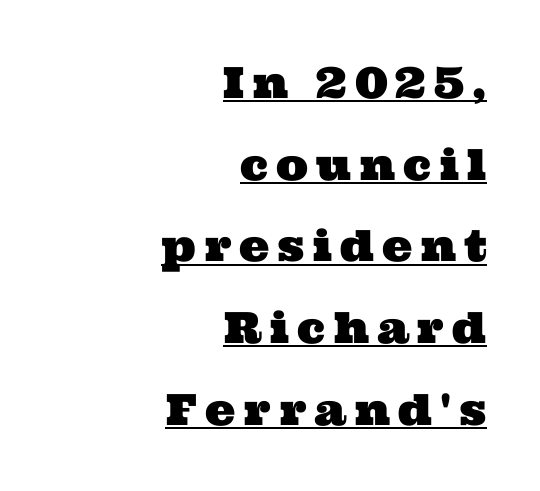
Q: Is the typeface a serif or a sans-serif typeface? A: Serif.
Q: Is the text underlined? A: Yes.
Q: How is the paragraph aligned? A: Right-aligned.
Q: Is the spacing between lines tight, normal or loose? A: Loose.
Q: Width (condensed, normal, or wide)? A: Wide.
Q: Stroke contrast? A: Medium.
Q: x-height? A: Medium.
Q: Monospaced? A: No.
